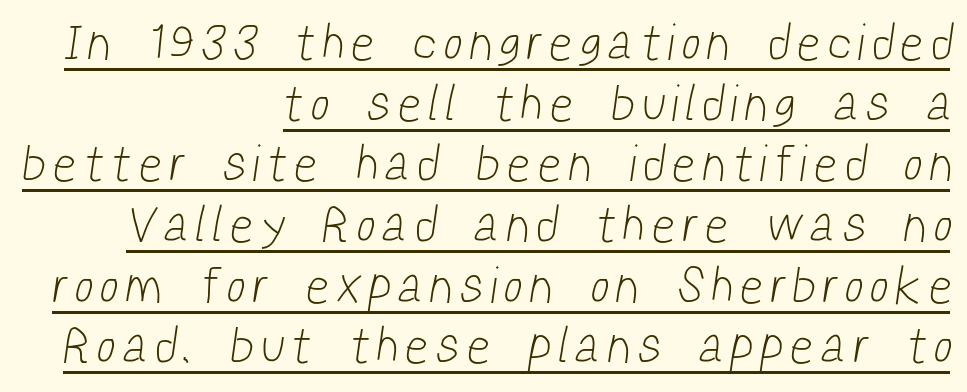
The image shows 51 px light, condensed sans-serif type; set right-aligned, line spacing 1.19x, unusually wide letter spacing (+0.21 em), underlined; low stroke contrast and a medium x-height.
